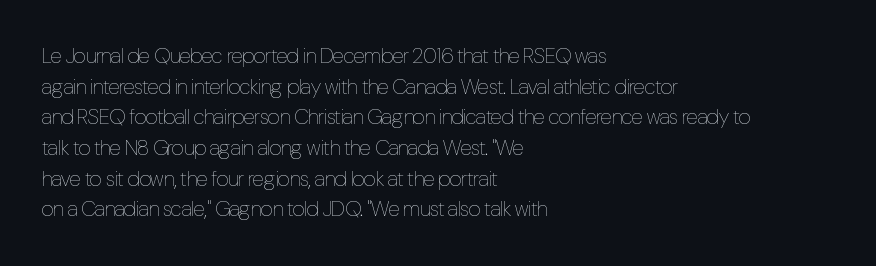
The strip under each line holds only bare page. The lines in this sample share a left origin and differ only in where they stop. The block of text has a typical density, with ordinary space between rows. A typesetter would call this zero additional tracking. Each stroke keeps to a modest, everyday thickness or less. Style check: upright.
